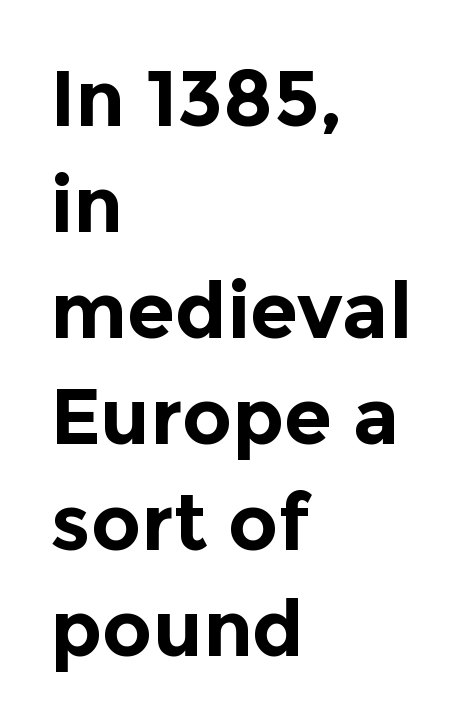
Q: Is the text bold? A: Yes.
Q: Is the text italic (slanted)? A: No, it is upright.
Q: Is the typeface a serif or a sans-serif typeface? A: Sans-serif.
Q: Is the text underlined? A: No.
Q: How is the paragraph aligned? A: Left-aligned.
Q: Is the spacing between letters normal or unusually wide? A: Normal.
Q: Is the spacing between lines tight, normal or loose? A: Normal.
Q: Width (condensed, normal, or wide)? A: Normal.
Q: x-height? A: Medium.
Q: Monospaced? A: No.
